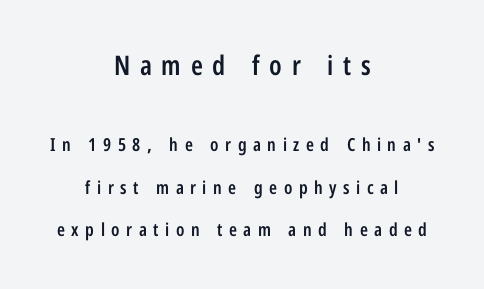
Q: Is the text bold? A: Semi-bold.
Q: Is the text italic (slanted)? A: No, it is upright.
Q: Is the text underlined? A: No.
Q: How is the paragraph aligned? A: Centered.
Q: Is the spacing between letters normal or unusually wide? A: Unusually wide.
Q: Is the spacing between lines tight, normal or loose? A: Loose.
Q: Which block of text is set in a larger size, the first (top) or the second (bottom)? A: The first (top) one.
